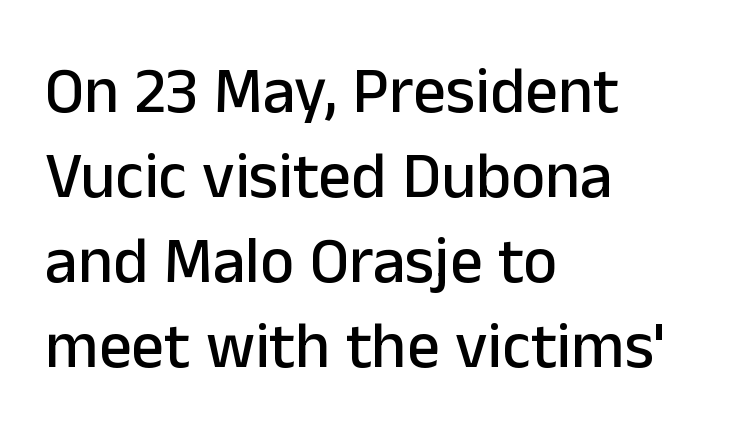
Does the copy run flush right? No — it runs flush left. The string is rendered with underlining switched off. One glance says typical: line gaps are just what's usual. Proportional: the letters do not fall into vertical columns. Standard letterfit; no display-style spreading of the glyphs.
